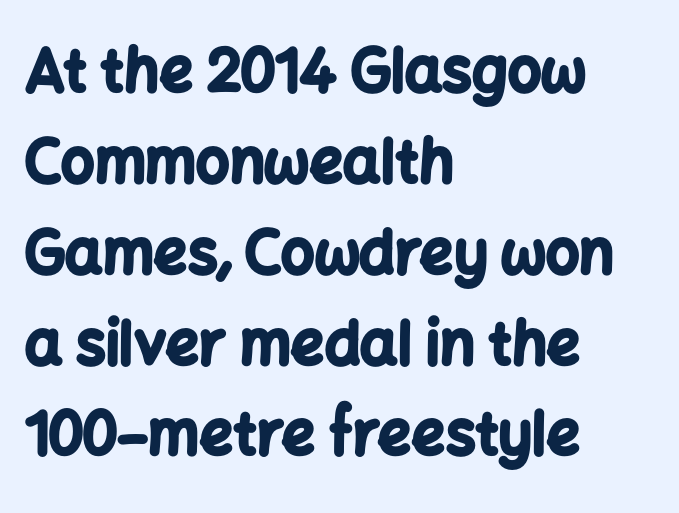
{"serif": "no", "italic": "no", "bold": "yes", "weight": "bold", "width": "normal", "stroke_contrast": "low", "x_height": "medium", "monospaced": "no", "underline": "no", "align": "left", "line_spacing": "normal", "line_spacing_ratio": 1.54, "letter_spacing": "normal", "letter_spacing_em": 0.0, "glyph_px": 59}
